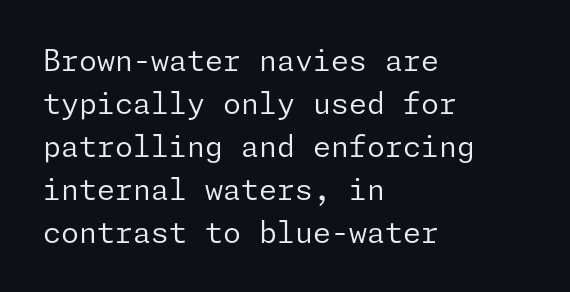
The image shows 29 px regular-weight sans-serif type, upright; set left-aligned, normal line spacing (1.48x), normal letter spacing, not underlined; low stroke contrast and a medium x-height.
